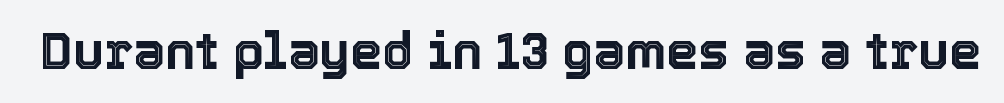
The image shows 51 px text type, upright; set normal letter spacing, not underlined; a medium x-height.
